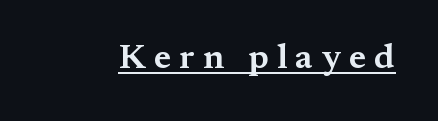
Q: Is the text italic (slanted)? A: No, it is upright.
Q: Is the typeface a serif or a sans-serif typeface? A: Serif.
Q: Is the text underlined? A: Yes.
Q: Is the spacing between letters normal or unusually wide? A: Unusually wide.
Q: Width (condensed, normal, or wide)? A: Wide.
Q: Stroke contrast? A: Medium.
Q: x-height? A: Medium.
Q: Monospaced? A: No.
